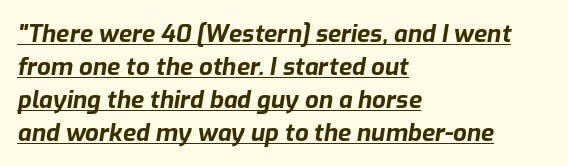
Q: Is the text bold? A: Yes.
Q: Is the text italic (slanted)? A: Yes, it leans right by about 9 degrees.
Q: Is the text underlined? A: Yes.
Q: How is the paragraph aligned? A: Left-aligned.
Q: Is the spacing between letters normal or unusually wide? A: Normal.
Q: Is the spacing between lines tight, normal or loose? A: Normal.
